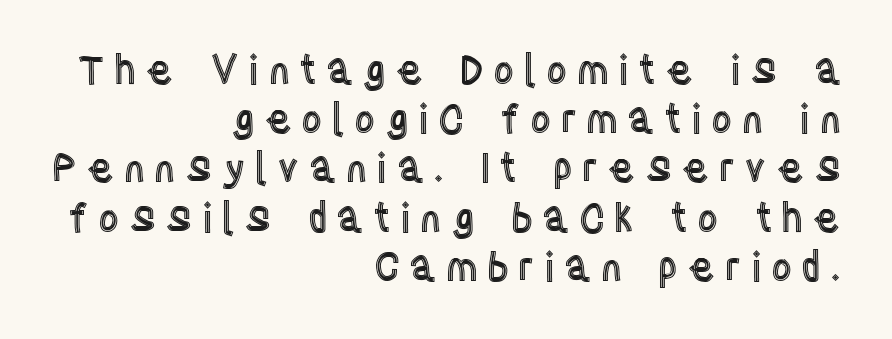
{"italic": "no", "width": "condensed", "x_height": "large", "monospaced": "no", "underline": "no", "align": "right", "line_spacing_ratio": 1.23, "letter_spacing": "wide", "letter_spacing_em": 0.23, "glyph_px": 40}
